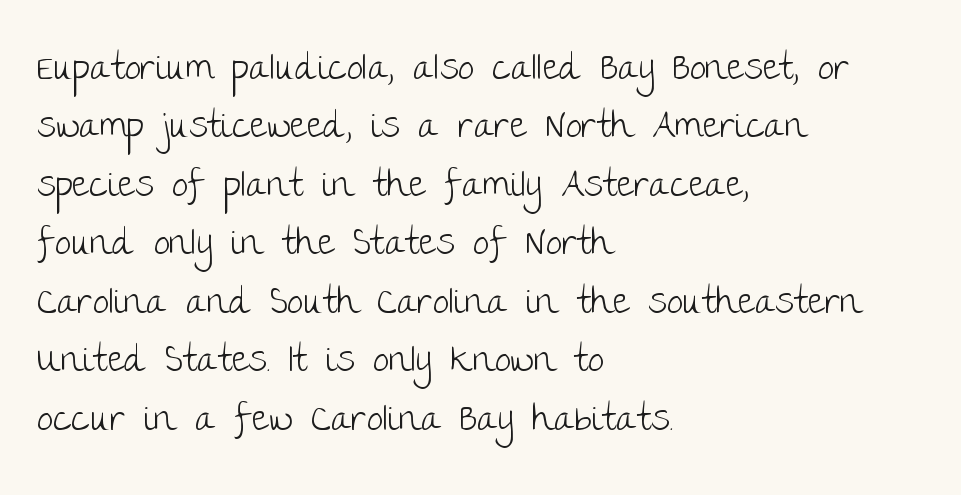
Q: Is the text bold? A: No.
Q: Is the text italic (slanted)? A: No, it is upright.
Q: Is the typeface a serif or a sans-serif typeface? A: Sans-serif.
Q: Is the text underlined? A: No.
Q: How is the paragraph aligned? A: Left-aligned.
Q: Is the spacing between letters normal or unusually wide? A: Normal.
Q: Is the spacing between lines tight, normal or loose? A: Normal.
Q: Width (condensed, normal, or wide)? A: Normal.
Q: Stroke contrast? A: Low.
Q: x-height? A: Large.
Q: Monospaced? A: No.
